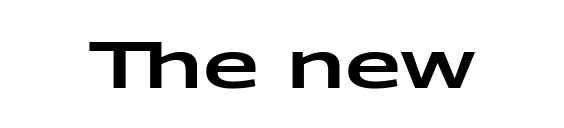
Underline: absent. A typesetter would call this proportional, since set widths differ per character. If you drew a line through each stem, it would be perfectly vertical. The line texture is even and compact thanks to regular tracking. What kind of face is this? One without serifs — a sans.
